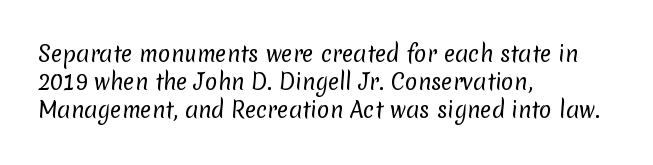
The image shows 21 px text type; set left-aligned, normal line spacing (1.34x), normal letter spacing, not underlined.
